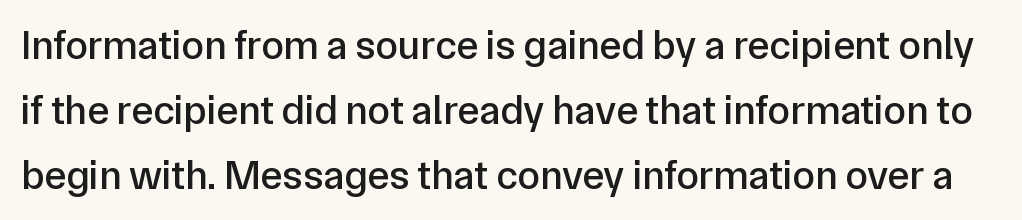
Q: Is the text italic (slanted)? A: No, it is upright.
Q: Is the typeface a serif or a sans-serif typeface? A: Sans-serif.
Q: Is the text underlined? A: No.
Q: Is the spacing between letters normal or unusually wide? A: Normal.
Q: Is the spacing between lines tight, normal or loose? A: Normal.
Q: Width (condensed, normal, or wide)? A: Normal.
Q: Stroke contrast? A: Low.
Q: x-height? A: Medium.
Q: Monospaced? A: No.
